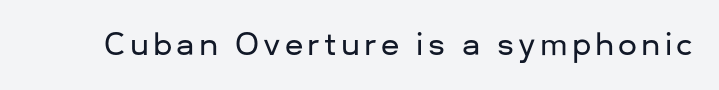
Q: Is the text italic (slanted)? A: No, it is upright.
Q: Is the typeface a serif or a sans-serif typeface? A: Sans-serif.
Q: Is the text underlined? A: No.
Q: Width (condensed, normal, or wide)? A: Normal.
Q: Stroke contrast? A: Low.
Q: x-height? A: Medium.
Q: Monospaced? A: No.
